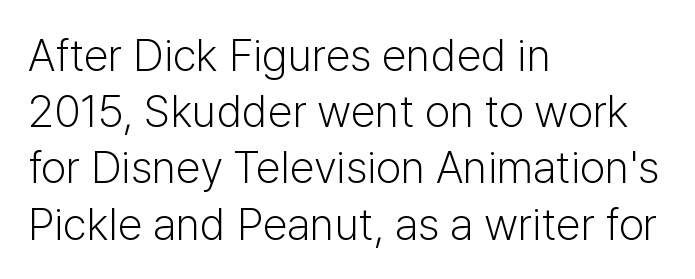
The words here are not underlined. Each word holds together tightly as a unit, with standard inter-letter gaps. A typesetter would call this proportional, since set widths differ per character. Rendered with straight, roman letterforms. The lines are quadded left. Note: no serifs on the glyphs.
